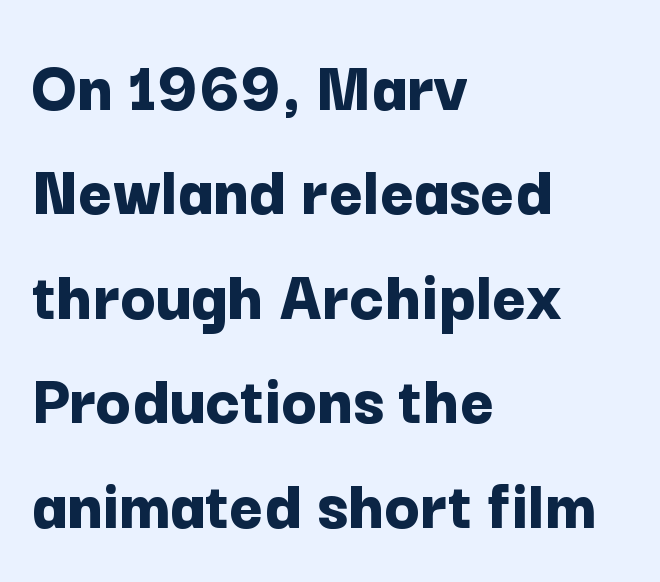
Q: Is the text bold? A: Yes.
Q: Is the text italic (slanted)? A: No, it is upright.
Q: Is the typeface a serif or a sans-serif typeface? A: Sans-serif.
Q: Is the text underlined? A: No.
Q: How is the paragraph aligned? A: Left-aligned.
Q: Is the spacing between letters normal or unusually wide? A: Normal.
Q: Is the spacing between lines tight, normal or loose? A: Normal.
Q: Width (condensed, normal, or wide)? A: Normal.
Q: Stroke contrast? A: Low.
Q: x-height? A: Medium.
Q: Monospaced? A: No.
